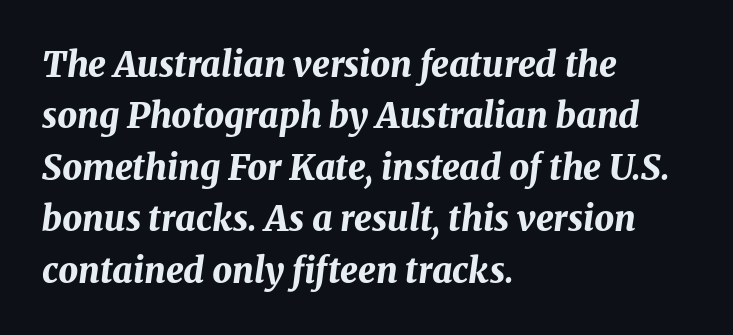
Q: Is the text bold? A: Yes.
Q: Is the text italic (slanted)? A: Yes, it leans right by about 8 degrees.
Q: Is the text underlined? A: No.
Q: How is the paragraph aligned? A: Left-aligned.
Q: Is the spacing between letters normal or unusually wide? A: Normal.
Q: Is the spacing between lines tight, normal or loose? A: Normal.
Q: Width (condensed, normal, or wide)? A: Normal.
Q: Stroke contrast? A: Medium.
Q: x-height? A: Medium.
Q: Monospaced? A: No.
